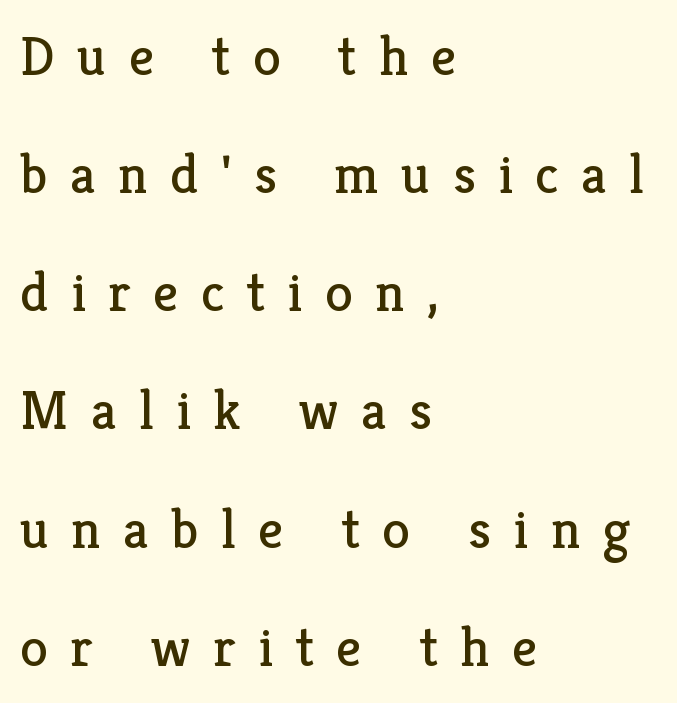
The image shows 56 px regular-weight serif type, upright; set left-aligned, loose line spacing (2.11x), unusually wide letter spacing (+0.4 em), not underlined; low stroke contrast and a medium x-height.
